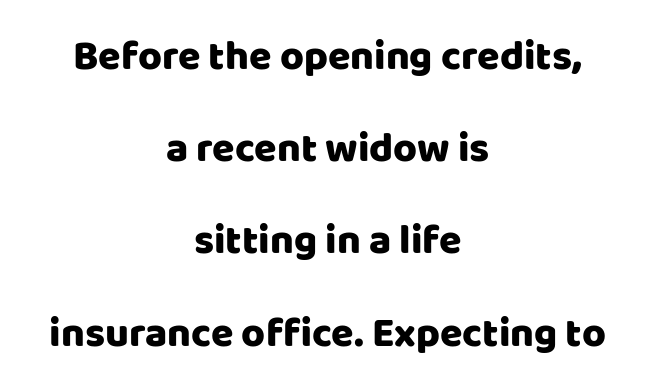
The image shows 41 px sans-serif type, upright; set centered, loose line spacing (2.25x), normal letter spacing, not underlined; low stroke contrast and a large x-height.
